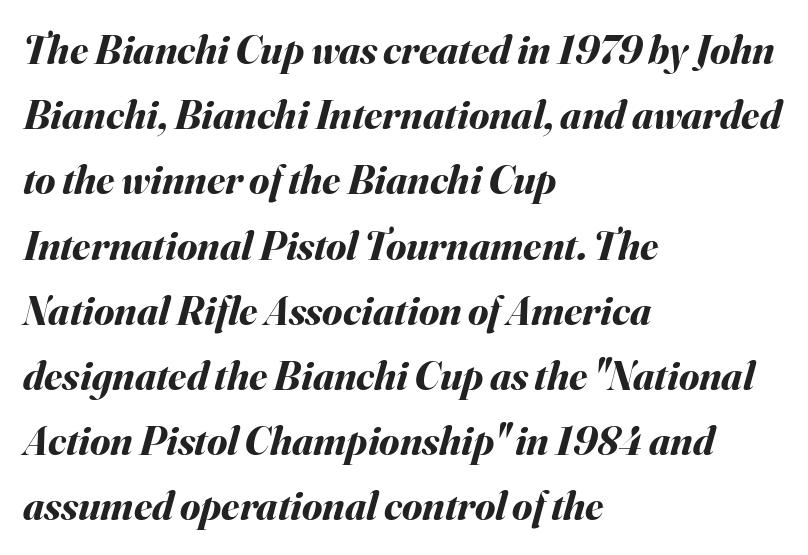
Spacing between characters is what you'd get straight out of the box. Underline: absent. Reading down the column, the eye jumps a familiar distance to each next line. Proportional: the letters do not fall into vertical columns. Weight: bold.
